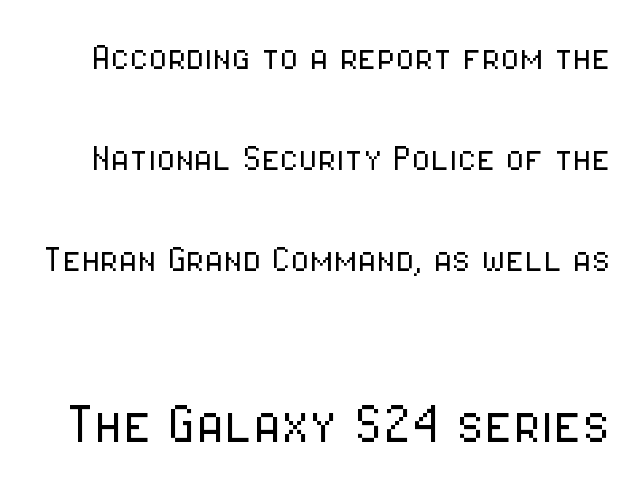
The image shows 65 px light, condensed sans-serif type, upright; set loose line spacing (2.35x), normal letter spacing, not underlined; the second (bottom) block is 1.51x larger; low stroke contrast and a medium x-height.
